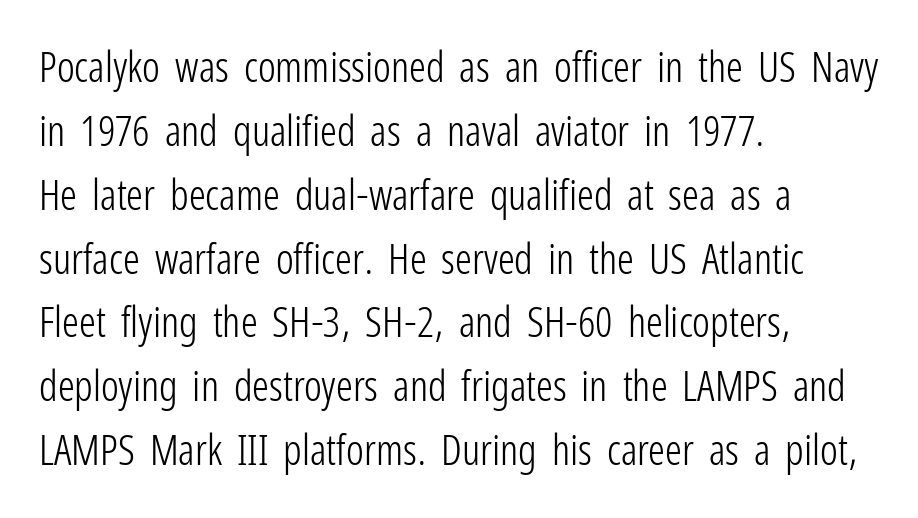
Q: Is the text bold? A: No.
Q: Is the text italic (slanted)? A: No, it is upright.
Q: Is the typeface a serif or a sans-serif typeface? A: Sans-serif.
Q: Is the text underlined? A: No.
Q: How is the paragraph aligned? A: Left-aligned.
Q: Is the spacing between letters normal or unusually wide? A: Normal.
Q: Is the spacing between lines tight, normal or loose? A: Normal.
Q: Width (condensed, normal, or wide)? A: Condensed.
Q: Stroke contrast? A: Low.
Q: x-height? A: Medium.
Q: Monospaced? A: No.
